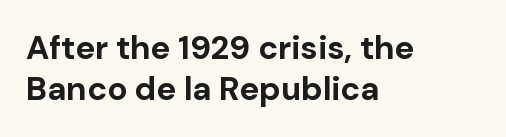
Q: Is the text bold? A: Yes.
Q: Is the text italic (slanted)? A: No, it is upright.
Q: Is the typeface a serif or a sans-serif typeface? A: Sans-serif.
Q: Is the text underlined? A: No.
Q: How is the paragraph aligned? A: Left-aligned.
Q: Is the spacing between letters normal or unusually wide? A: Normal.
Q: Width (condensed, normal, or wide)? A: Normal.
Q: Stroke contrast? A: Low.
Q: x-height? A: Medium.
Q: Monospaced? A: No.
